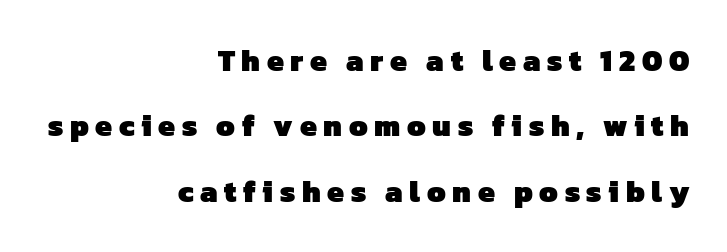
The image shows 30 px heavy sans-serif type; set right-aligned, loose line spacing (2.18x), unusually wide letter spacing (+0.22 em), not underlined; low stroke contrast and a medium x-height.
